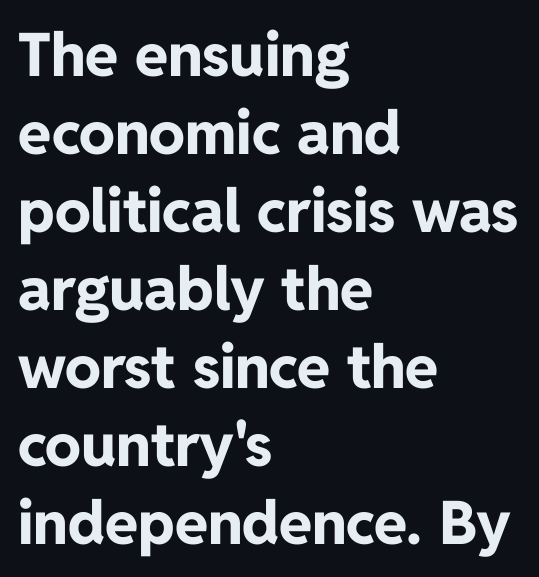
The type family on display is of the sans-serif kind. Rendered with straight, roman letterforms. The passage shown is emphatically bold. Caption: multi-line text, flush left, ragged right.
